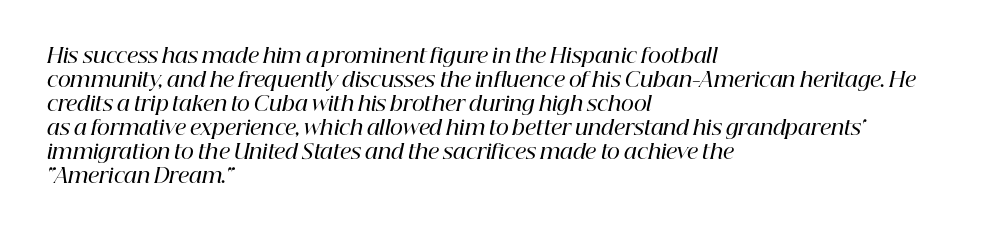
If you drew a line through each stem, it would be angled. On the weight axis this lands at semibold, roughly 600. Is the block centered? No — it sits flush against the left margin. Words float on clear page, feet unadorned.
